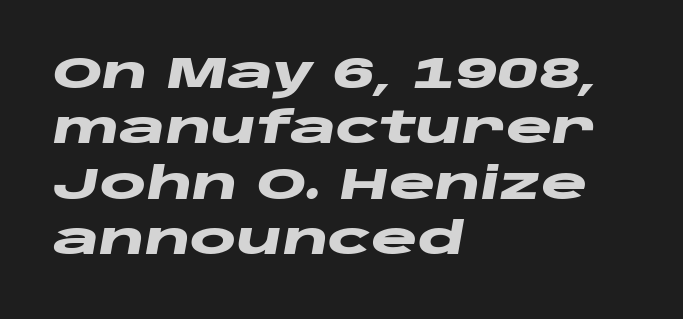
The image shows 44 px heavy, wide type, italic (leaning right); set left-aligned, normal line spacing (1.26x), normal letter spacing, not underlined; low stroke contrast and a large x-height.
